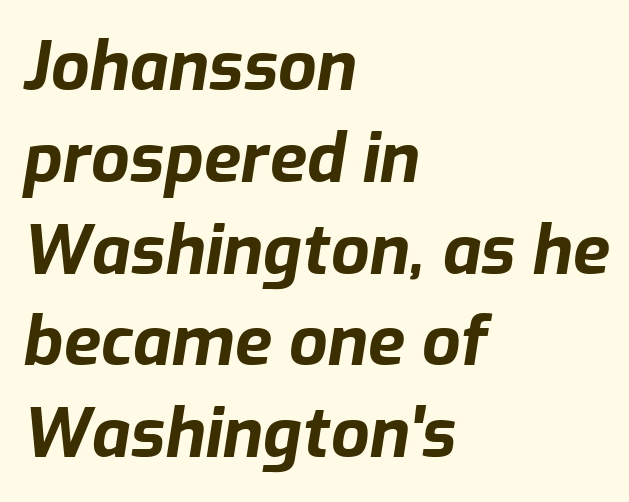
Would a proofreader flag this as italicized? Yes. Here the designer chose a conventional face with non-uniform glyph widths. Check the space under the baseline: it is left empty. In terms of weight, the rendering is a true, heavy bold. In CSS terms this would be text-align: left.
